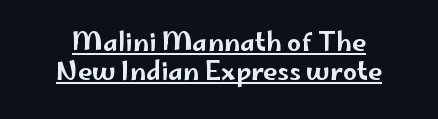
{"italic": "no", "underline": "yes", "align": "center", "line_spacing": "tight", "line_spacing_ratio": 1.15, "letter_spacing": "normal", "letter_spacing_em": 0.0, "glyph_px": 25}
